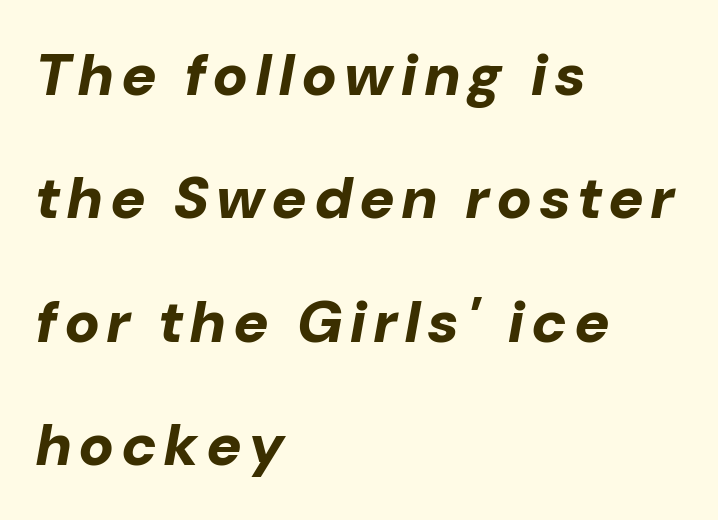
The image shows 59 px bold type, italic (leaning right); set left-aligned, loose line spacing (2.09x), not underlined; low stroke contrast and a medium x-height.
